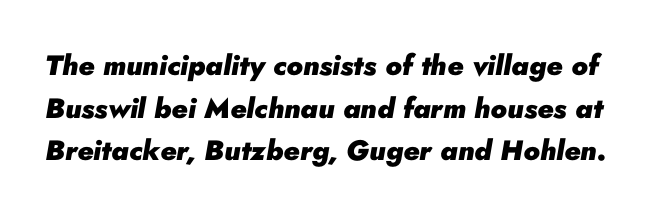
{"italic": "yes", "lean": "right", "slant_degrees": 10, "bold": "yes", "weight": "heavy", "width": "normal", "stroke_contrast": "low", "x_height": "small", "monospaced": "no", "underline": "no", "line_spacing": "normal", "line_spacing_ratio": 1.52, "letter_spacing": "normal", "letter_spacing_em": 0.0, "glyph_px": 28}
